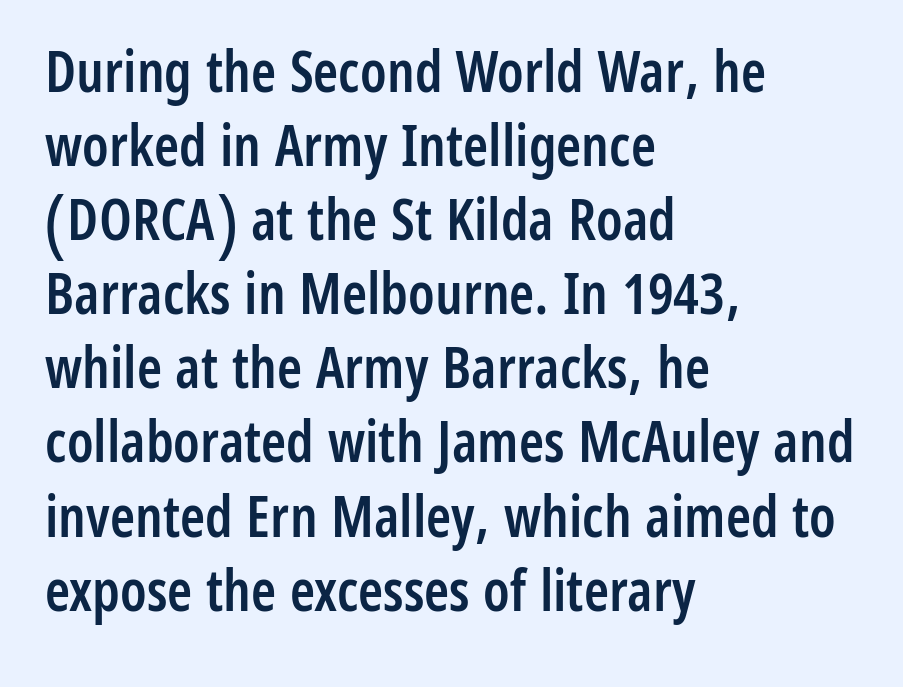
Font category for this specimen: sans-serif. The setting favours the left margin, as ordinary paragraphs usually do. A typesetter would call this proportional, since set widths differ per character. Clear beneath every line of the passage.
